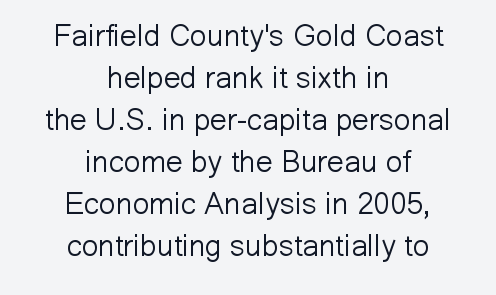
Summary of vertical rhythm: regular, with standard interline spacing. The compositor balanced each line on the midline. Looks like regular typesetting: each glyph gets only the width it needs. Tracking here is standard; glyphs follow each other at the usual distance. Is the type heavy? It reads as light-to-regular instead.
